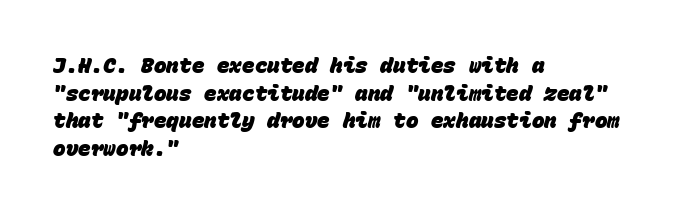
{"bold": "yes", "underline": "no", "align": "left", "line_spacing": "normal", "line_spacing_ratio": 1.32, "letter_spacing": "normal", "letter_spacing_em": 0.0, "glyph_px": 21}
